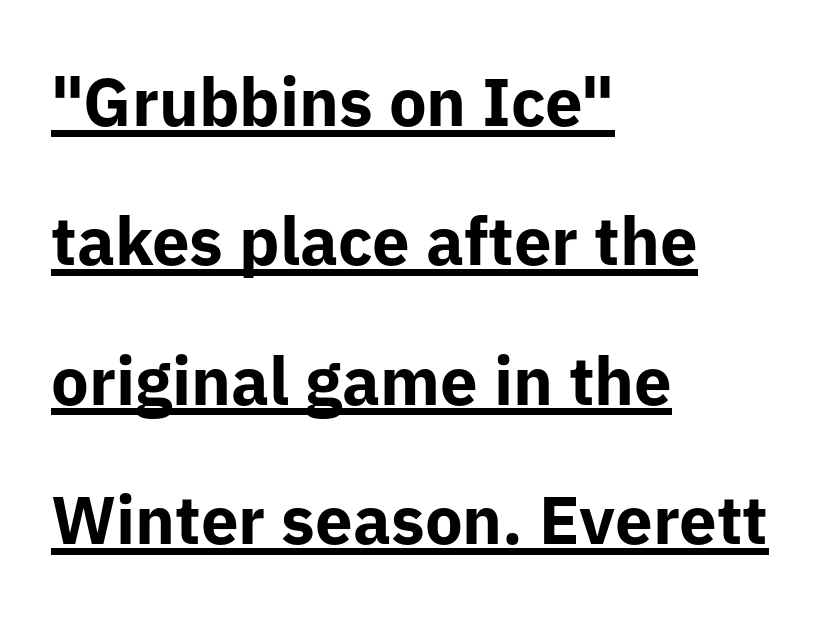
Upright lettering throughout. These characters rest on top of a visible drawn line. A great deal of white space separates one row of letters from the next. Where is the straight margin? On the left.
